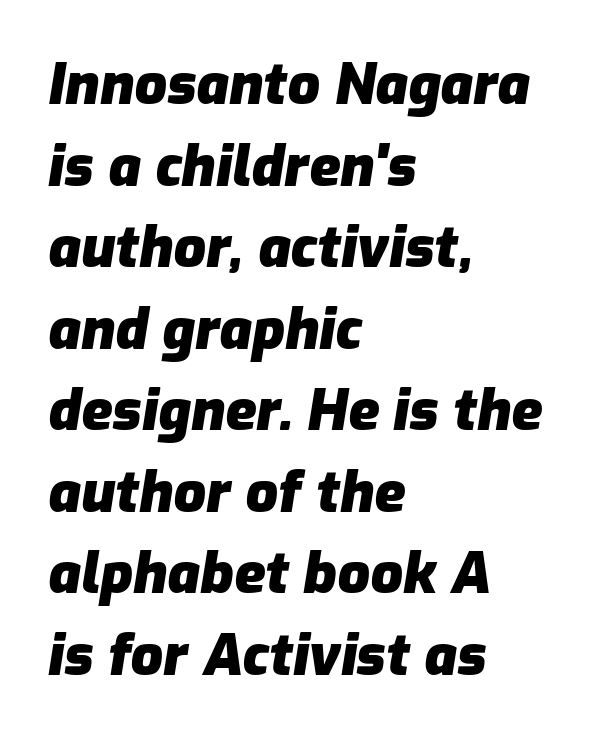
The image shows 57 px heavy type, italic (leaning right); set left-aligned, normal line spacing (1.43x), normal letter spacing, not underlined; low stroke contrast and a medium x-height.
